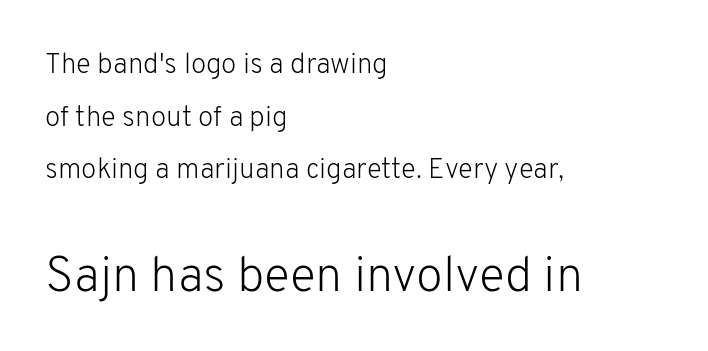
{"serif": "no", "italic": "no", "bold": "no", "weight": "light", "width": "normal", "stroke_contrast": "low", "x_height": "medium", "monospaced": "no", "underline": "no", "align": "left", "line_spacing_ratio": 1.88, "letter_spacing": "normal", "letter_spacing_em": 0.0, "larger_block": "second", "size_ratio": 1.75, "glyph_px": 49}
